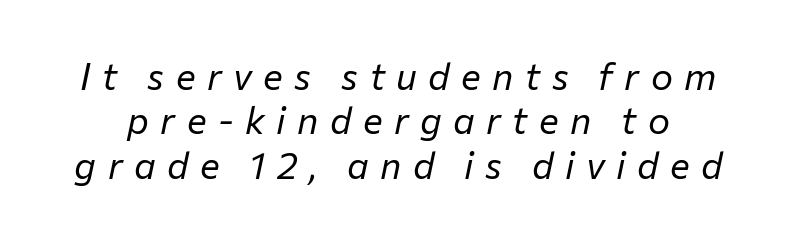
The image shows 37 px regular-weight type, italic (leaning right); set line spacing 1.2x, unusually wide letter spacing (+0.31 em), not underlined; low stroke contrast and a medium x-height.
